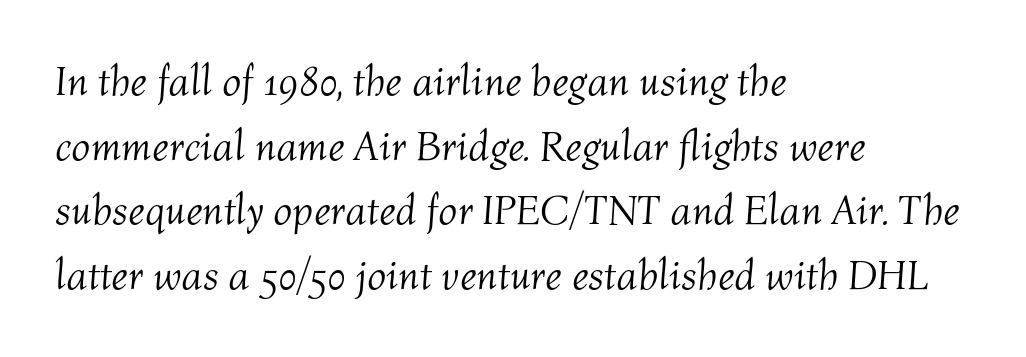
The image shows 42 px light type, italic (leaning right); set left-aligned, normal line spacing (1.54x), normal letter spacing, not underlined; medium stroke contrast and a medium x-height.
